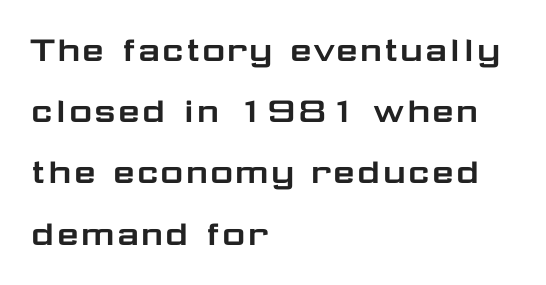
Q: Is the text italic (slanted)? A: No, it is upright.
Q: Is the typeface a serif or a sans-serif typeface? A: Sans-serif.
Q: Is the text underlined? A: No.
Q: How is the paragraph aligned? A: Left-aligned.
Q: Is the spacing between letters normal or unusually wide? A: Normal.
Q: Is the spacing between lines tight, normal or loose? A: Normal.
Q: Width (condensed, normal, or wide)? A: Wide.
Q: Stroke contrast? A: Low.
Q: x-height? A: Medium.
Q: Monospaced? A: No.
